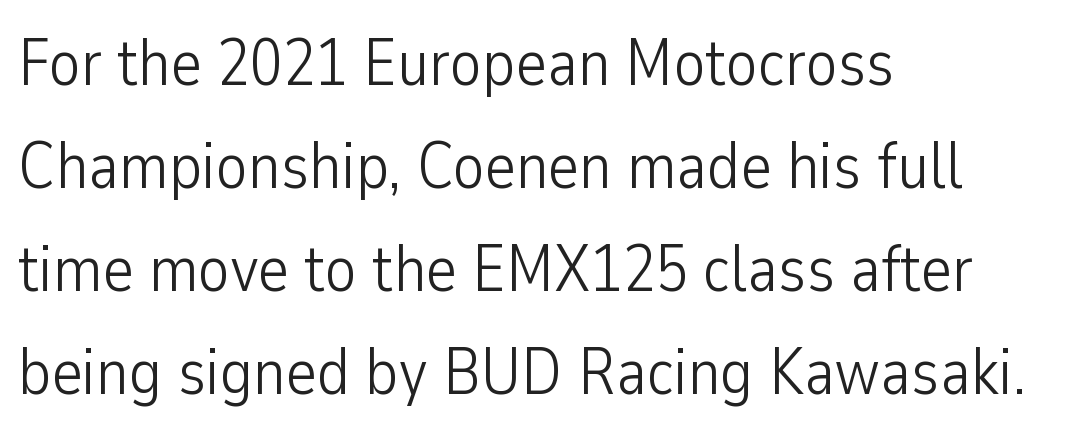
{"serif": "no", "italic": "no", "bold": "no", "weight": "light", "width": "condensed", "stroke_contrast": "low", "x_height": "medium", "monospaced": "no", "underline": "no", "align": "left", "line_spacing": "normal", "line_spacing_ratio": 1.56, "letter_spacing": "normal", "letter_spacing_em": 0.0, "glyph_px": 66}
